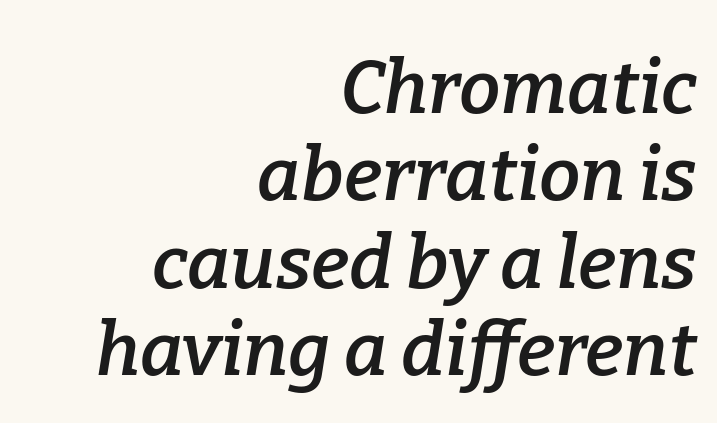
The image shows 74 px semibold serif type, italic (leaning right); set right-aligned, line spacing 1.18x, normal letter spacing, not underlined; low stroke contrast and a medium x-height.
